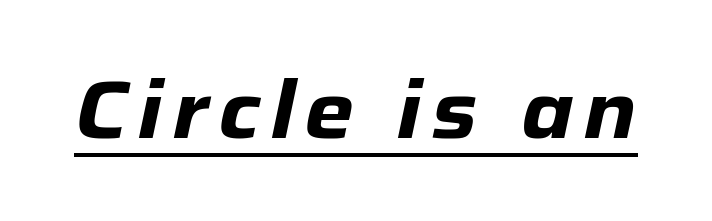
Q: Is the text bold? A: Yes.
Q: Is the text italic (slanted)? A: Yes, it leans right by about 12 degrees.
Q: Is the text underlined? A: Yes.
Q: Width (condensed, normal, or wide)? A: Normal.
Q: Stroke contrast? A: Low.
Q: x-height? A: Medium.
Q: Monospaced? A: No.
